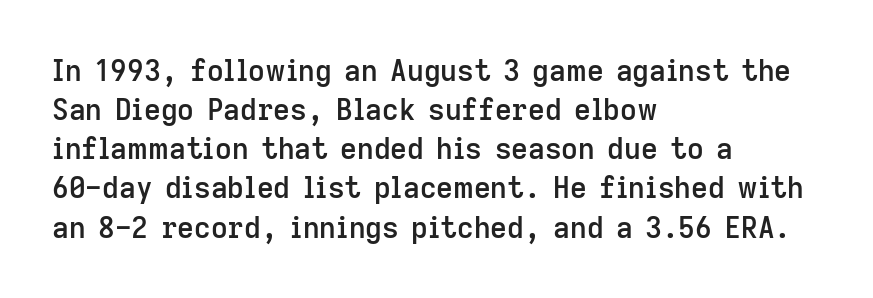
Line beginnings align vertically; line endings do not. The face used here is proportionally spaced, like ordinary book or web type. Compared with an ordinary text face, these strokes are moderately heavier — a semibold. Posture: straight, roman, zero tilt. Typographically, this falls in the sans-serif category. Any mark beneath the type? The region is blank.
